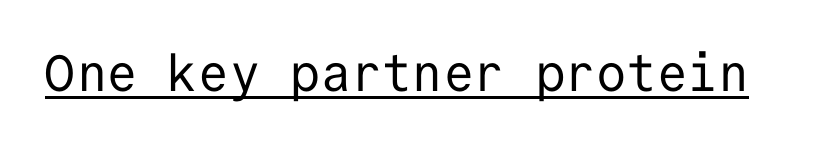
Q: Is the text bold? A: No.
Q: Is the text italic (slanted)? A: No, it is upright.
Q: Is the typeface a serif or a sans-serif typeface? A: Sans-serif.
Q: Is the text underlined? A: Yes.
Q: Is the spacing between letters normal or unusually wide? A: Normal.
Q: Width (condensed, normal, or wide)? A: Normal.
Q: Stroke contrast? A: Low.
Q: x-height? A: Medium.
Q: Monospaced? A: Yes.
